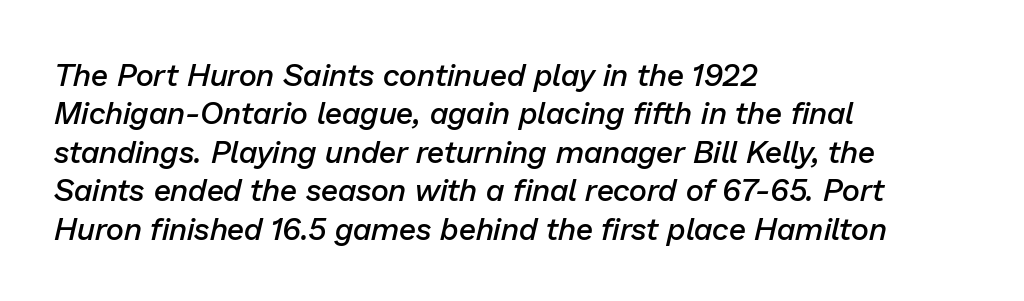
Q: Is the text bold? A: Semi-bold.
Q: Is the text italic (slanted)? A: Yes, it leans right by about 13 degrees.
Q: Is the text underlined? A: No.
Q: How is the paragraph aligned? A: Left-aligned.
Q: Is the spacing between letters normal or unusually wide? A: Normal.
Q: Width (condensed, normal, or wide)? A: Normal.
Q: Stroke contrast? A: Low.
Q: x-height? A: Medium.
Q: Monospaced? A: No.
